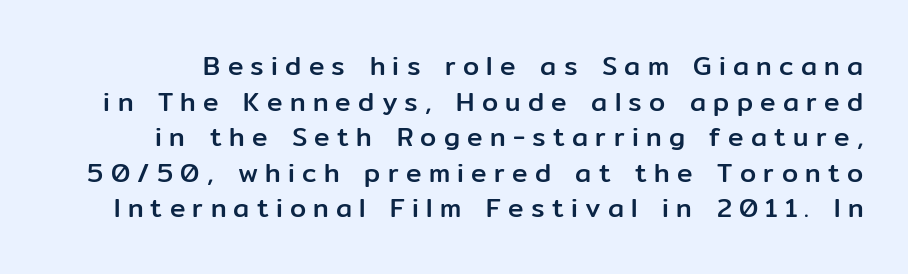
{"italic": "no", "underline": "no", "line_spacing": "normal", "line_spacing_ratio": 1.37, "letter_spacing": "wide", "letter_spacing_em": 0.28, "glyph_px": 26}
